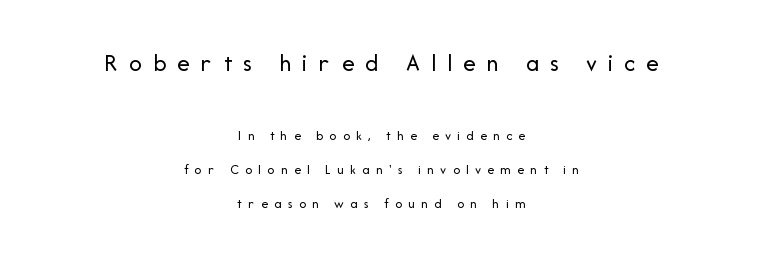
Tall strokes in this sample are plumb rather than angled. Honestly, the rows look like they've been pulled way apart. Words appear elongated and porous because spacing is wide. No word sits above an underline. A centered setting, common on invitations and titles, is used for this passage. Size hierarchy here favors the leading block over the trailing one.
